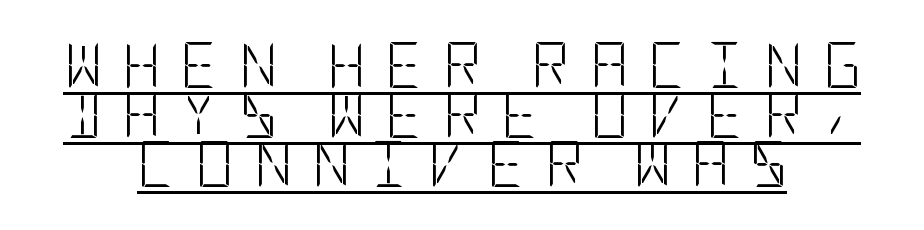
Q: Is the text bold? A: No.
Q: Is the text italic (slanted)? A: No, it is upright.
Q: Is the typeface a serif or a sans-serif typeface? A: Sans-serif.
Q: Is the text underlined? A: Yes.
Q: How is the paragraph aligned? A: Centered.
Q: Is the spacing between letters normal or unusually wide? A: Unusually wide.
Q: Is the spacing between lines tight, normal or loose? A: Tight.
Q: Width (condensed, normal, or wide)? A: Condensed.
Q: Stroke contrast? A: Low.
Q: x-height? A: Large.
